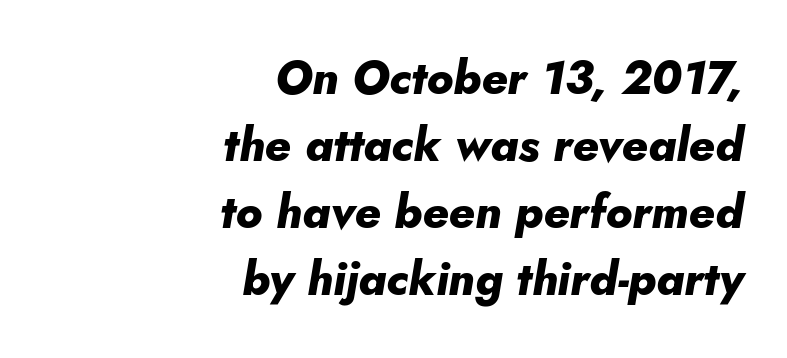
Letter spacing: default. These lines stack with their right ends in a neat column. Descenders are the only things crossing below the line. The line-height multiplier appears to be the usual default.
